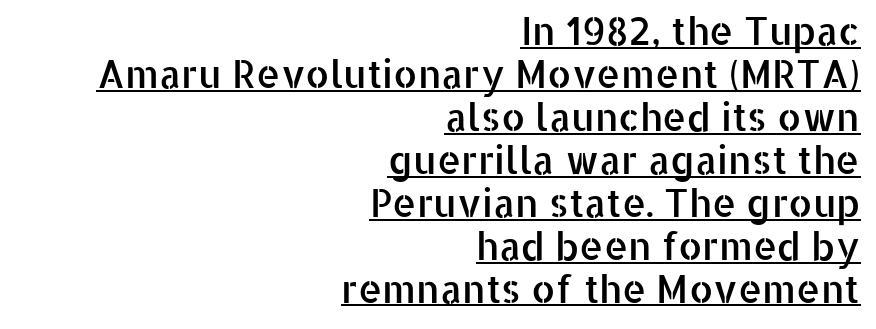
The image shows 38 px sans-serif type, upright; set right-aligned, tight line spacing (1.13x), normal letter spacing, underlined; low stroke contrast and a medium x-height.
